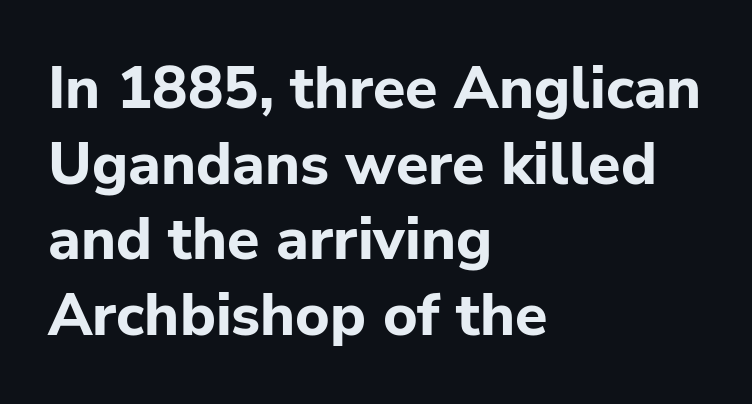
The image shows 59 px bold sans-serif type, upright; set left-aligned, normal line spacing (1.28x), normal letter spacing, not underlined; low stroke contrast and a medium x-height.
